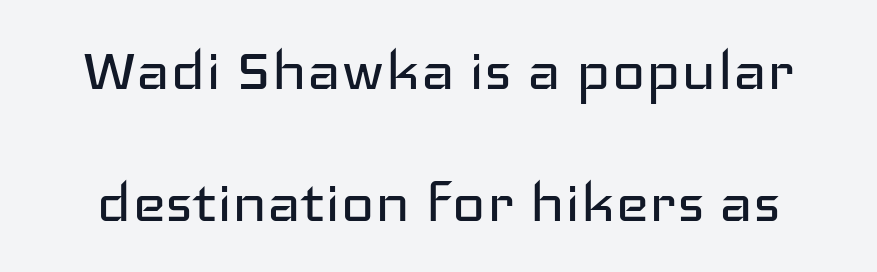
The rendering keeps characters at their native spacing. The letters advance in unequal steps, a hallmark of proportional type. Notice how the stems are strictly vertical — no italics here. On a weight scale, this lands at 450 or below. Check under the words: just untouched page.
